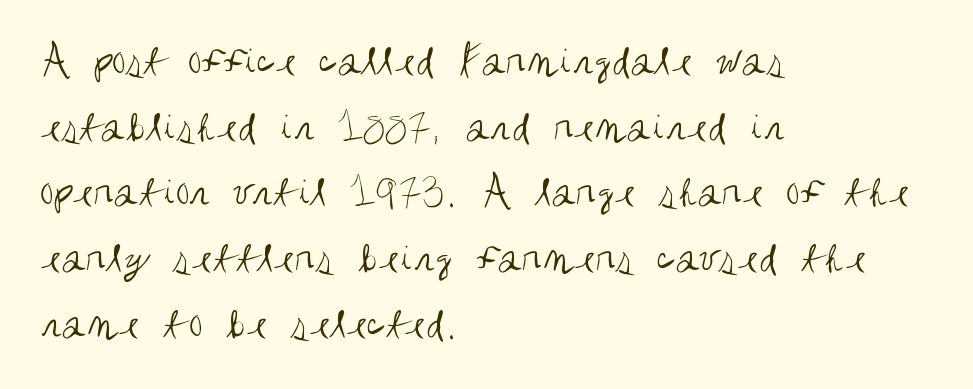
{"serif": "no", "bold": "no", "weight": "regular", "width": "condensed", "stroke_contrast": "medium", "x_height": "large", "monospaced": "no", "underline": "no", "align": "left", "line_spacing": "normal", "line_spacing_ratio": 1.46, "letter_spacing": "normal", "letter_spacing_em": 0.0, "glyph_px": 45}
